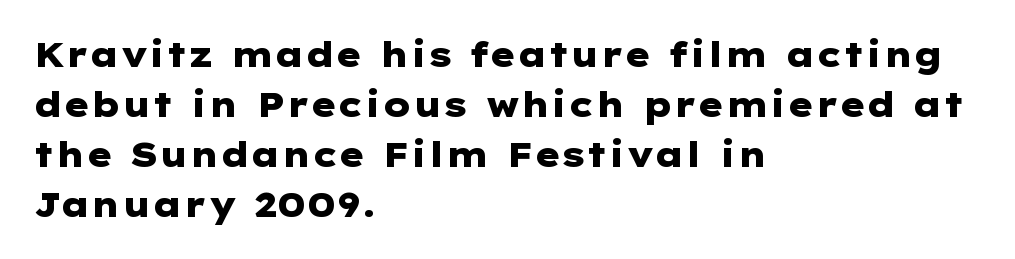
Q: Is the text bold? A: Yes.
Q: Is the text italic (slanted)? A: No, it is upright.
Q: Is the typeface a serif or a sans-serif typeface? A: Sans-serif.
Q: Is the text underlined? A: No.
Q: How is the paragraph aligned? A: Left-aligned.
Q: Is the spacing between letters normal or unusually wide? A: Normal.
Q: Is the spacing between lines tight, normal or loose? A: Normal.
Q: Width (condensed, normal, or wide)? A: Wide.
Q: Stroke contrast? A: Low.
Q: x-height? A: Medium.
